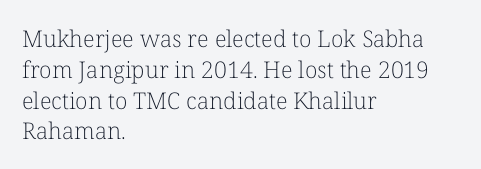
Q: Is the text bold? A: No.
Q: Is the text italic (slanted)? A: No, it is upright.
Q: Is the text underlined? A: No.
Q: How is the paragraph aligned? A: Left-aligned.
Q: Is the spacing between letters normal or unusually wide? A: Normal.
Q: Is the spacing between lines tight, normal or loose? A: Normal.
